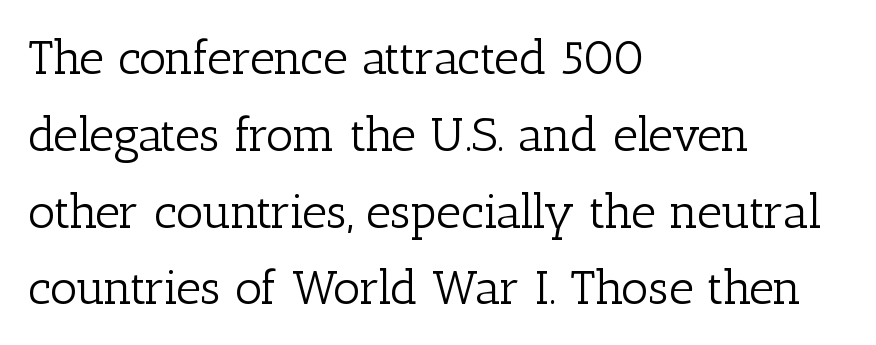
Regarding serifs, this sample has them. The space between consecutive lines is moderate. Every stem runs plumb, perpendicular to the baseline. Glance below the letters and you will spot only blank space.
